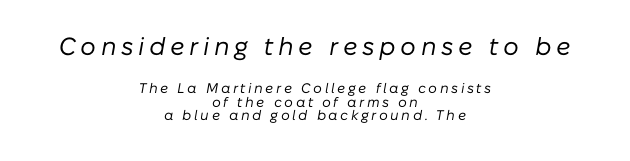
{"italic": "yes", "lean": "right", "slant_degrees": 10, "bold": "no", "underline": "no", "align": "center", "line_spacing": "tight", "line_spacing_ratio": 0.99, "larger_block": "first", "size_ratio": 1.79, "glyph_px": 25}
